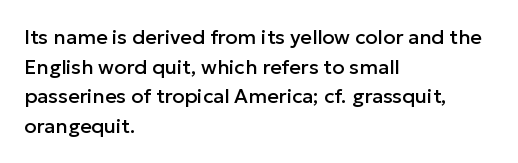
The image shows 20 px text type, upright; set left-aligned, normal line spacing (1.48x), normal letter spacing, not underlined.
